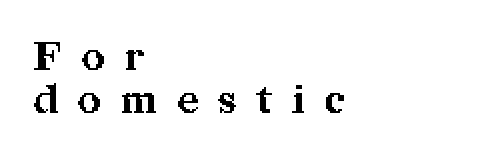
The block of text is dense from top to bottom, with scant space between rows. Does the weight exceed regular? Yes, all the way to bold. This rendering widens character spacing well past its baseline value. The rendering uses natural spacing where letterforms have individual widths.
